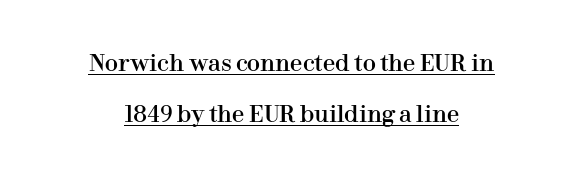
{"italic": "no", "underline": "yes", "align": "center", "line_spacing": "loose", "line_spacing_ratio": 2.3, "letter_spacing": "normal", "letter_spacing_em": 0.0, "glyph_px": 22}
